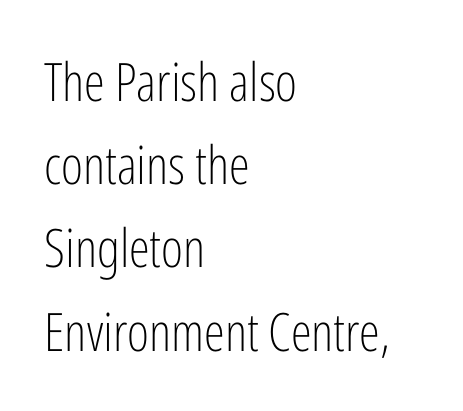
Each letter keeps its own natural width here, so spacing adapts to shape. Standard letterfit; no display-style spreading of the glyphs. Nobody drew a line under any word here. Does the type have serifs? No, each stem ends abruptly. This sample uses an upright cut, with every glyph sitting square on the baseline.
